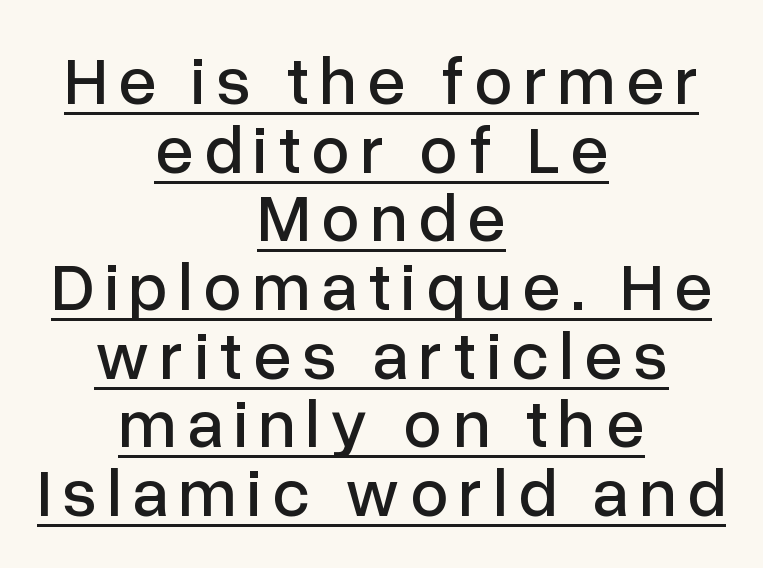
The rendering positions every line midway between the sides. Interline gaps are noticeably narrow in this sample. Designer's note — italics off, roman on. You could not count columns in this text — the font is proportionally spaced.
